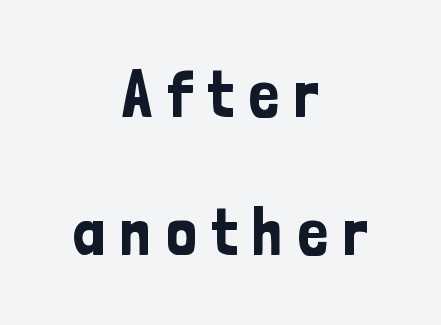
Q: Is the text italic (slanted)? A: No, it is upright.
Q: Is the typeface a serif or a sans-serif typeface? A: Sans-serif.
Q: Is the text underlined? A: No.
Q: How is the paragraph aligned? A: Centered.
Q: Is the spacing between letters normal or unusually wide? A: Unusually wide.
Q: Is the spacing between lines tight, normal or loose? A: Loose.
Q: Width (condensed, normal, or wide)? A: Condensed.
Q: Stroke contrast? A: Low.
Q: x-height? A: Medium.
Q: Monospaced? A: No.
